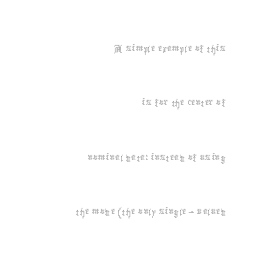
{"italic": "no", "bold": "no", "underline": "no", "align": "right", "line_spacing": "loose", "line_spacing_ratio": 2.18, "letter_spacing": "normal", "letter_spacing_em": 0.0, "glyph_px": 25}
